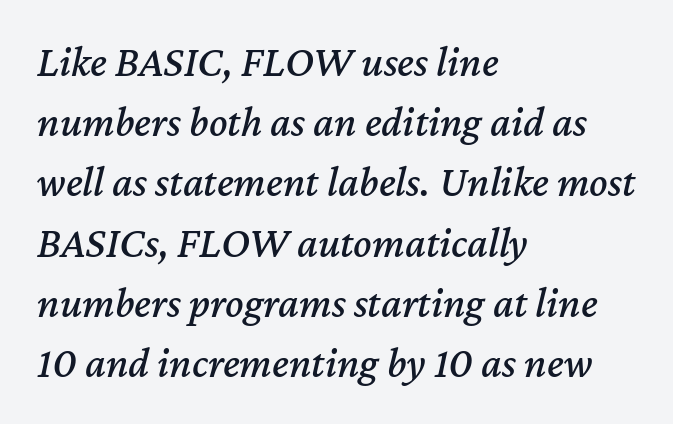
The image shows 43 px text type, italic (leaning right); set left-aligned, normal line spacing (1.4x), normal letter spacing, not underlined; medium stroke contrast and a medium x-height.
